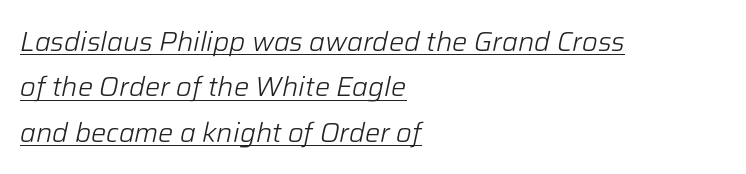
The image shows 27 px text type, italic (leaning right); set left-aligned, normal line spacing (1.68x), normal letter spacing, underlined.
